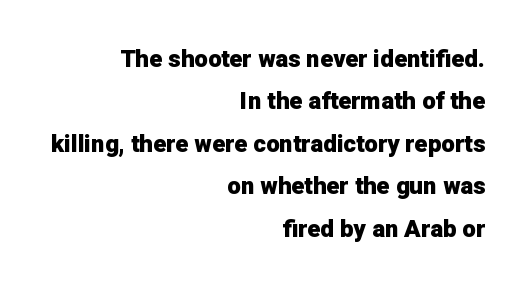
The image shows 24 px bold type, upright; set right-aligned, line spacing 1.77x, normal letter spacing, not underlined.
